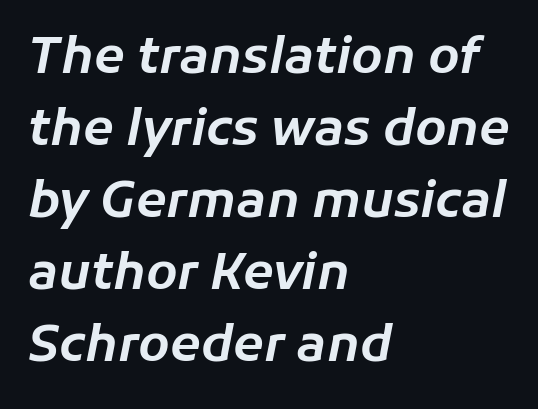
{"italic": "yes", "lean": "right", "slant_degrees": 11, "width": "normal", "stroke_contrast": "low", "x_height": "medium", "monospaced": "no", "underline": "no", "align": "left", "line_spacing": "normal", "line_spacing_ratio": 1.44, "letter_spacing": "normal", "letter_spacing_em": 0.0, "glyph_px": 50}
